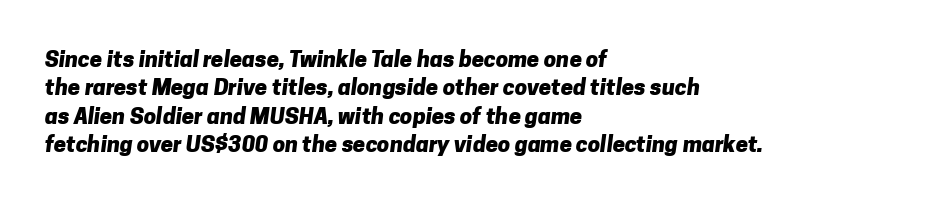
The passage shown stacks its lines at a standard gap. Does extra space separate the letters? No, they use regular spacing. Is the type bold? Yes — the strokes are clearly thick and heavy. Underline: absent. Reading down the block, your eye returns to a fixed left position each line.
